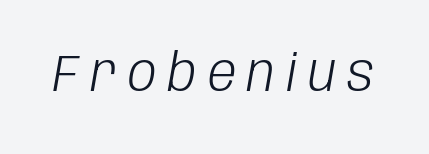
{"italic": "yes", "lean": "right", "slant_degrees": 10, "bold": "no", "weight": "light", "width": "condensed", "stroke_contrast": "low", "x_height": "large", "monospaced": "no", "underline": "no", "letter_spacing": "wide", "letter_spacing_em": 0.22, "glyph_px": 51}
